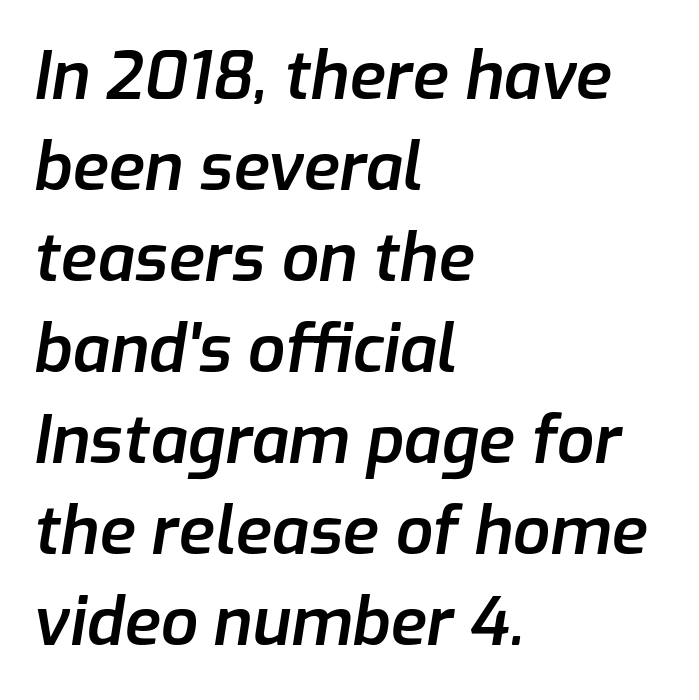
Q: Is the text bold? A: Semi-bold.
Q: Is the text italic (slanted)? A: Yes, it leans right by about 9 degrees.
Q: Is the text underlined? A: No.
Q: How is the paragraph aligned? A: Left-aligned.
Q: Is the spacing between letters normal or unusually wide? A: Normal.
Q: Is the spacing between lines tight, normal or loose? A: Normal.
Q: Width (condensed, normal, or wide)? A: Normal.
Q: Stroke contrast? A: Low.
Q: x-height? A: Medium.
Q: Monospaced? A: No.
